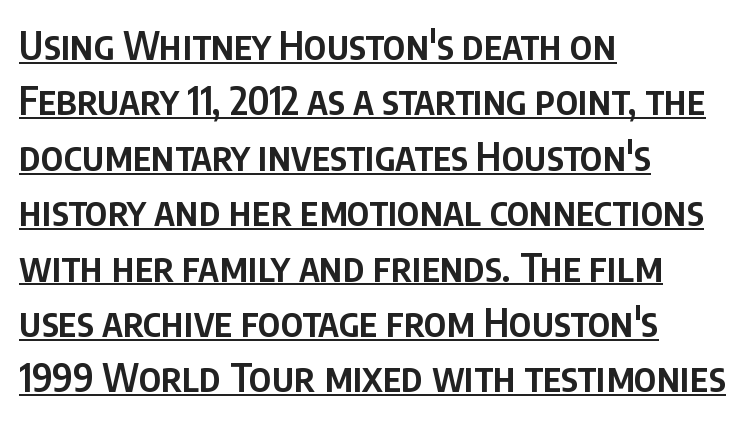
The image shows 39 px semibold, condensed sans-serif type, upright; set left-aligned, normal line spacing (1.42x), normal letter spacing, underlined; low stroke contrast and a large x-height.
